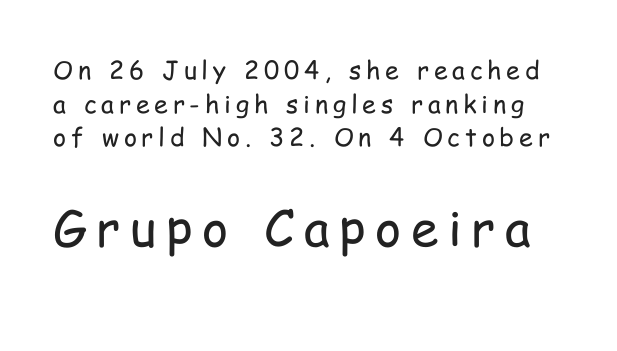
Q: Is the text bold? A: No.
Q: Is the text italic (slanted)? A: No, it is upright.
Q: Is the typeface a serif or a sans-serif typeface? A: Sans-serif.
Q: Is the text underlined? A: No.
Q: Is the spacing between lines tight, normal or loose? A: Normal.
Q: Which block of text is set in a larger size, the first (top) or the second (bottom)? A: The second (bottom) one.
Q: Width (condensed, normal, or wide)? A: Condensed.
Q: Stroke contrast? A: Low.
Q: x-height? A: Medium.
Q: Monospaced? A: No.
